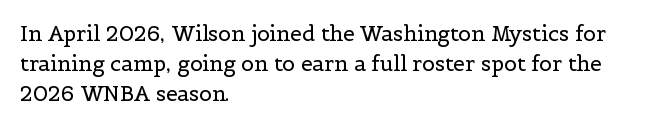
The image shows 21 px text type, upright; set left-aligned, normal line spacing (1.44x), normal letter spacing, not underlined.
